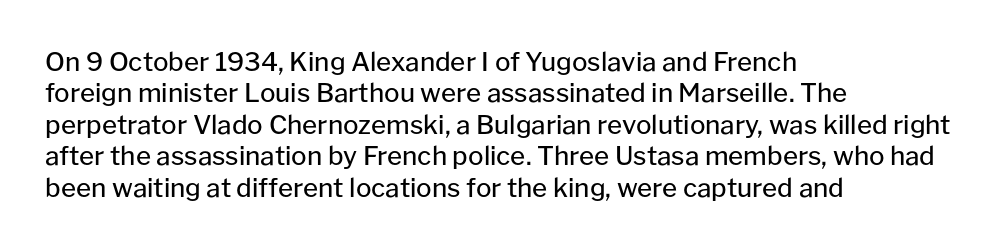
The image shows 26 px text type, upright; set left-aligned, line spacing 1.21x, normal letter spacing, not underlined.
